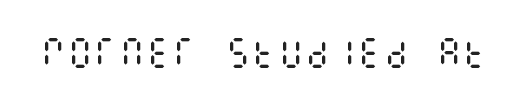
{"italic": "no", "bold": "no", "weight": "regular", "width": "condensed", "stroke_contrast": "medium", "x_height": "large", "underline": "no", "letter_spacing": "normal", "letter_spacing_em": 0.0, "glyph_px": 33}
